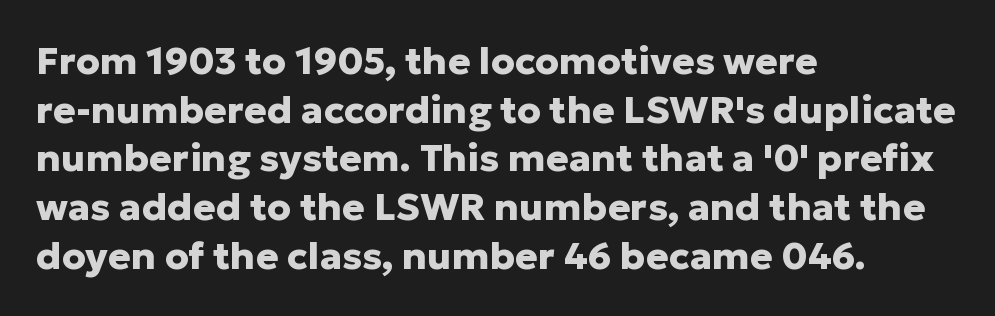
Regarding leading, the lines here are spaced in the standard way. The letters stand straight up with perfectly vertical stems. Glance below the letters and you will spot only blank space. The passage is arranged the way most books set body copy — flush left.
